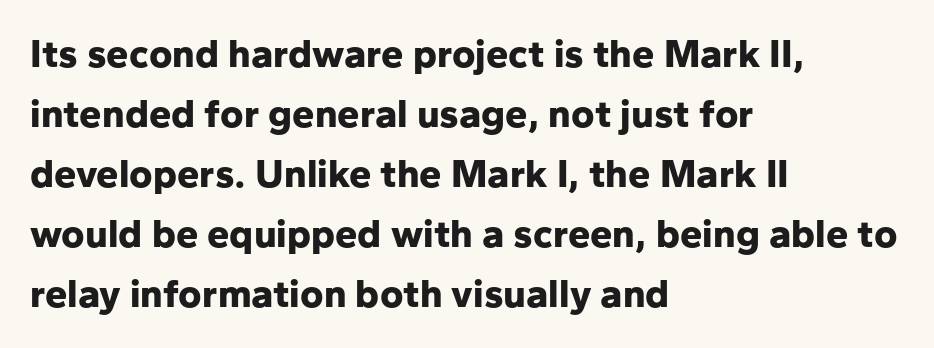
{"serif": "no", "italic": "no", "bold": "yes", "weight": "bold", "width": "normal", "stroke_contrast": "low", "x_height": "medium", "monospaced": "no", "underline": "no", "align": "left", "line_spacing": "normal", "line_spacing_ratio": 1.5, "letter_spacing": "normal", "letter_spacing_em": 0.0, "glyph_px": 40}
